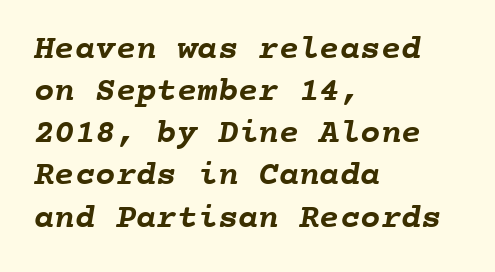
Q: Is the text bold? A: Yes.
Q: Is the text underlined? A: No.
Q: How is the paragraph aligned? A: Left-aligned.
Q: Is the spacing between letters normal or unusually wide? A: Normal.
Q: Width (condensed, normal, or wide)? A: Normal.
Q: Stroke contrast? A: Low.
Q: x-height? A: Medium.
Q: Monospaced? A: Yes.
